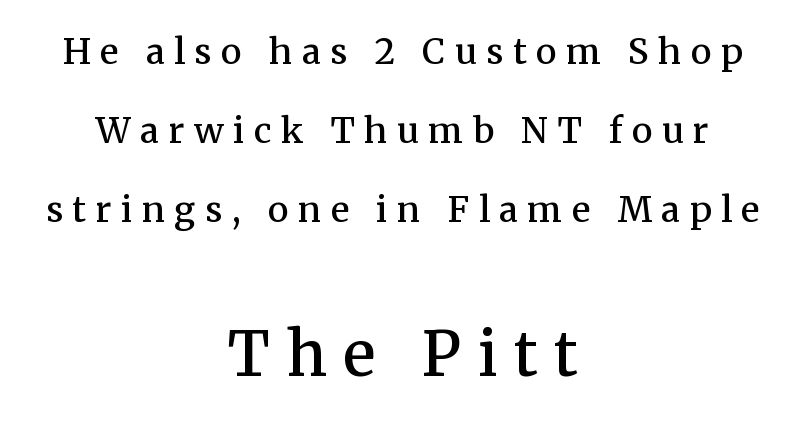
Q: Is the text bold? A: Semi-bold.
Q: Is the text italic (slanted)? A: No, it is upright.
Q: Is the typeface a serif or a sans-serif typeface? A: Serif.
Q: Is the text underlined? A: No.
Q: How is the paragraph aligned? A: Centered.
Q: Is the spacing between letters normal or unusually wide? A: Unusually wide.
Q: Is the spacing between lines tight, normal or loose? A: Loose.
Q: Which block of text is set in a larger size, the first (top) or the second (bottom)? A: The second (bottom) one.
Q: Width (condensed, normal, or wide)? A: Normal.
Q: Stroke contrast? A: Medium.
Q: x-height? A: Medium.
Q: Monospaced? A: No.
